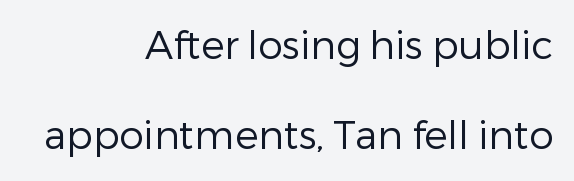
Q: Is the text bold? A: No.
Q: Is the text italic (slanted)? A: No, it is upright.
Q: Is the typeface a serif or a sans-serif typeface? A: Sans-serif.
Q: Is the text underlined? A: No.
Q: How is the paragraph aligned? A: Right-aligned.
Q: Is the spacing between letters normal or unusually wide? A: Normal.
Q: Is the spacing between lines tight, normal or loose? A: Loose.
Q: Width (condensed, normal, or wide)? A: Normal.
Q: Stroke contrast? A: Low.
Q: x-height? A: Medium.
Q: Monospaced? A: No.
